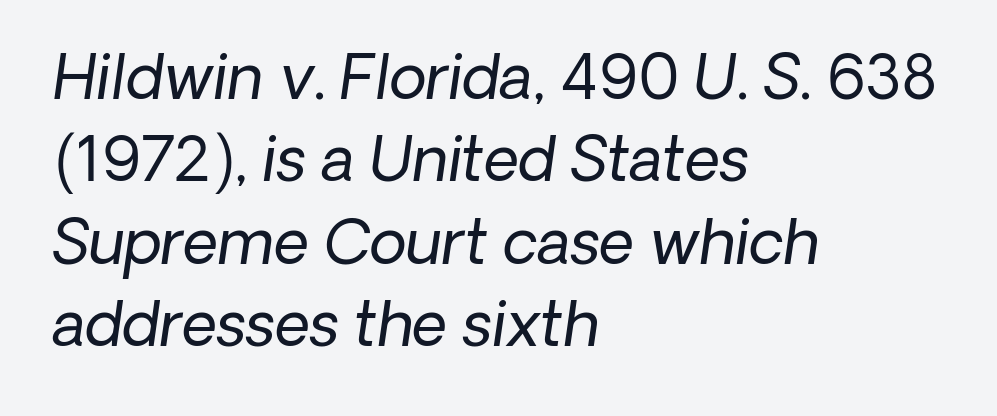
The image shows 61 px regular-weight type, italic (leaning right); set left-aligned, normal line spacing (1.35x), normal letter spacing, not underlined; low stroke contrast and a medium x-height.
